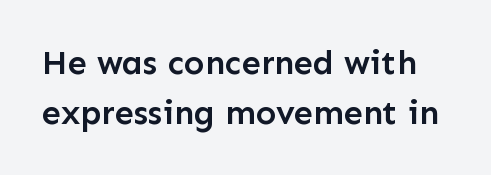
The image shows 34 px semibold sans-serif type, upright; set normal line spacing (1.46x), normal letter spacing, not underlined; low stroke contrast and a medium x-height.
